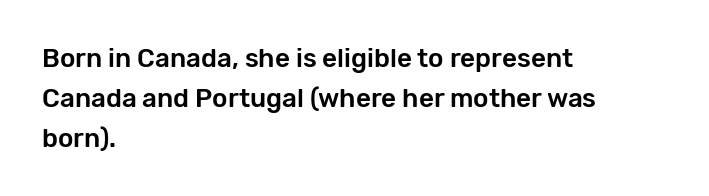
The image shows 26 px text type, upright; set left-aligned, normal line spacing (1.53x), normal letter spacing, not underlined.
